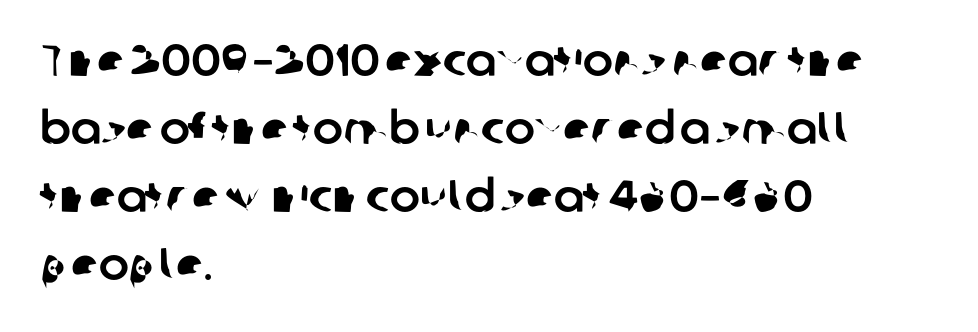
The image shows 45 px sans-serif type; set left-aligned, normal line spacing (1.51x), normal letter spacing, not underlined; low stroke contrast and a medium x-height.
